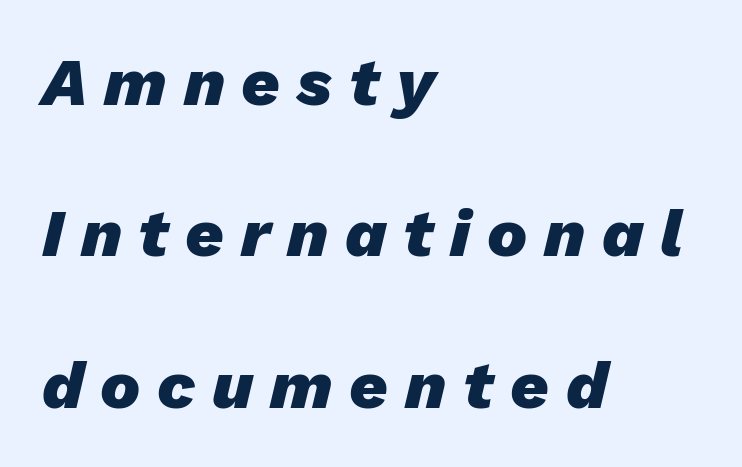
{"italic": "yes", "lean": "right", "slant_degrees": 13, "bold": "yes", "weight": "heavy", "width": "normal", "stroke_contrast": "low", "x_height": "medium", "monospaced": "no", "underline": "no", "align": "left", "line_spacing": "loose", "line_spacing_ratio": 2.26, "letter_spacing": "wide", "letter_spacing_em": 0.25, "glyph_px": 67}
